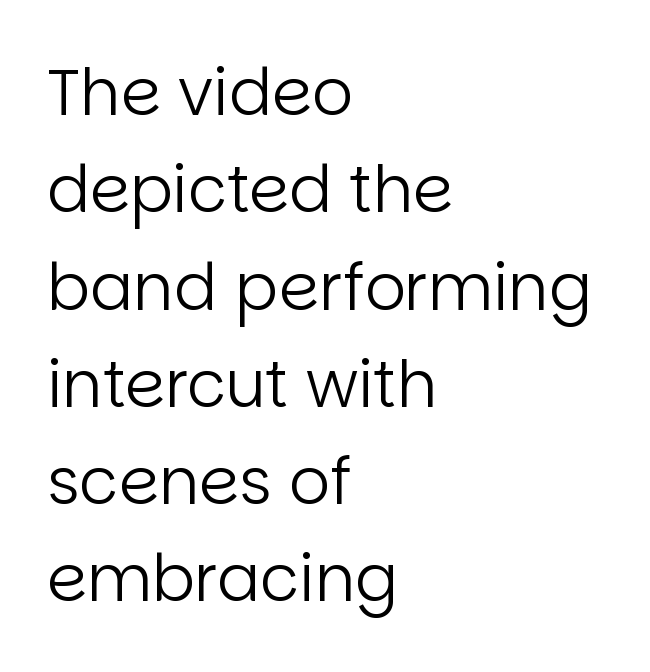
Here the designer chose a conventional face with non-uniform glyph widths. Compared with typical paragraphs, the rows here are spaced about the same. This is the regular roman posture of the typeface. Words float on clear page, feet unadorned. These lines stack with their left ends in a neat column. The typesetting does not lean heavy: it is not bold.
